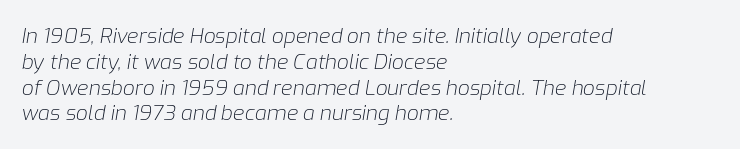
This rendering leaves character spacing at its baseline value. Which margin do the lines hug? The left one — the right edge is uneven. Lines of text with bare space underneath. Is this a heavy cut? Hardly; it is regular or lighter.
